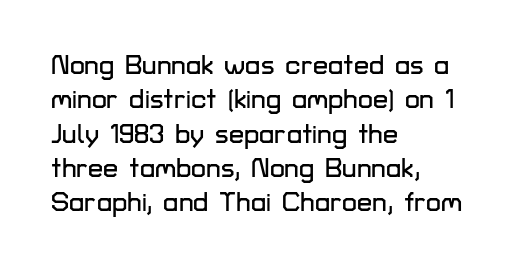
{"italic": "no", "underline": "no", "align": "left", "line_spacing": "normal", "line_spacing_ratio": 1.27, "letter_spacing": "normal", "letter_spacing_em": 0.0, "glyph_px": 27}
